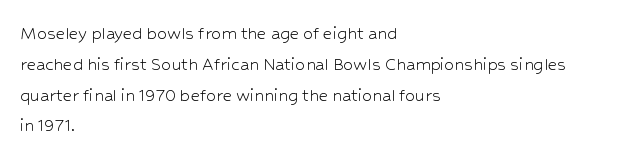
{"italic": "no", "bold": "no", "underline": "no", "align": "left", "line_spacing": "normal", "line_spacing_ratio": 1.54, "letter_spacing": "normal", "letter_spacing_em": 0.0, "glyph_px": 20}
